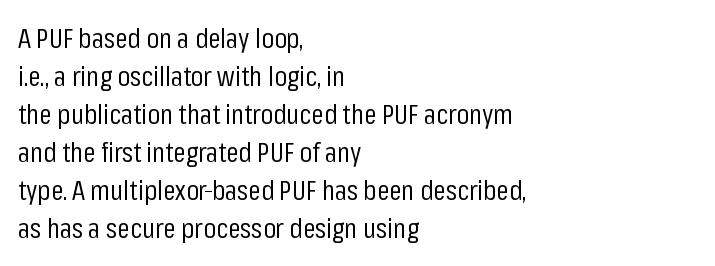
The image shows 28 px regular-weight, condensed sans-serif type, upright; set left-aligned, normal line spacing (1.36x), normal letter spacing, not underlined; low stroke contrast and a medium x-height.
